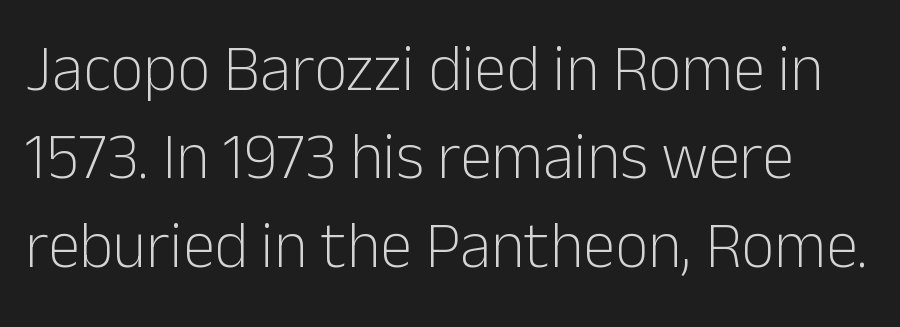
{"serif": "no", "italic": "no", "bold": "no", "weight": "light", "width": "normal", "stroke_contrast": "low", "x_height": "medium", "monospaced": "no", "underline": "no", "line_spacing": "normal", "line_spacing_ratio": 1.36, "letter_spacing": "normal", "letter_spacing_em": 0.0, "glyph_px": 65}
